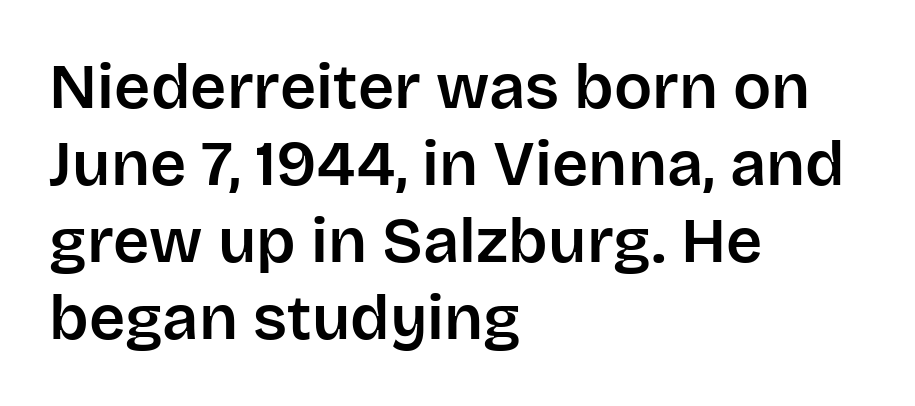
The image shows 63 px sans-serif type, upright; set left-aligned, line spacing 1.22x, normal letter spacing, not underlined; low stroke contrast and a large x-height.
